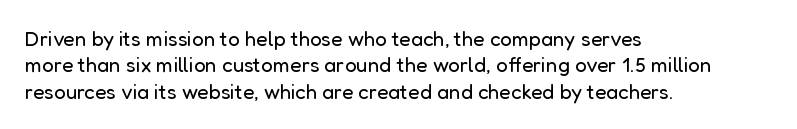
{"italic": "no", "bold": "no", "underline": "no", "align": "left", "line_spacing": "normal", "line_spacing_ratio": 1.26, "letter_spacing": "normal", "letter_spacing_em": 0.0, "glyph_px": 21}
